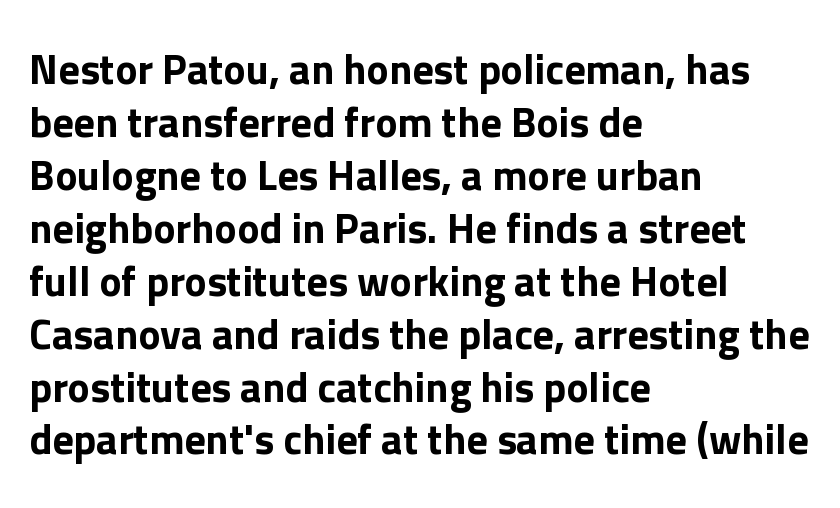
Nothing sits at the stroke ends, so this counts as sans-serif. Nope, not italic — everything's standing straight. The paragraph shown leans on its left margin. The strip under each line holds only bare page. The face used here is rendered with its standard letterfit.
